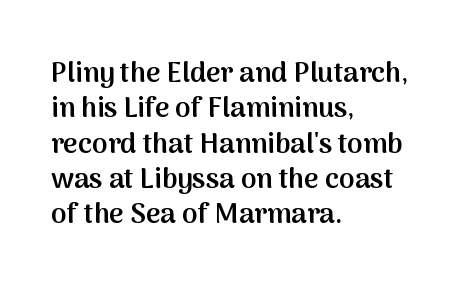
Q: Is the text bold? A: Semi-bold.
Q: Is the text italic (slanted)? A: No, it is upright.
Q: Is the typeface a serif or a sans-serif typeface? A: Sans-serif.
Q: Is the text underlined? A: No.
Q: How is the paragraph aligned? A: Left-aligned.
Q: Is the spacing between letters normal or unusually wide? A: Normal.
Q: Is the spacing between lines tight, normal or loose? A: Normal.
Q: Width (condensed, normal, or wide)? A: Normal.
Q: Stroke contrast? A: Medium.
Q: x-height? A: Medium.
Q: Monospaced? A: No.
